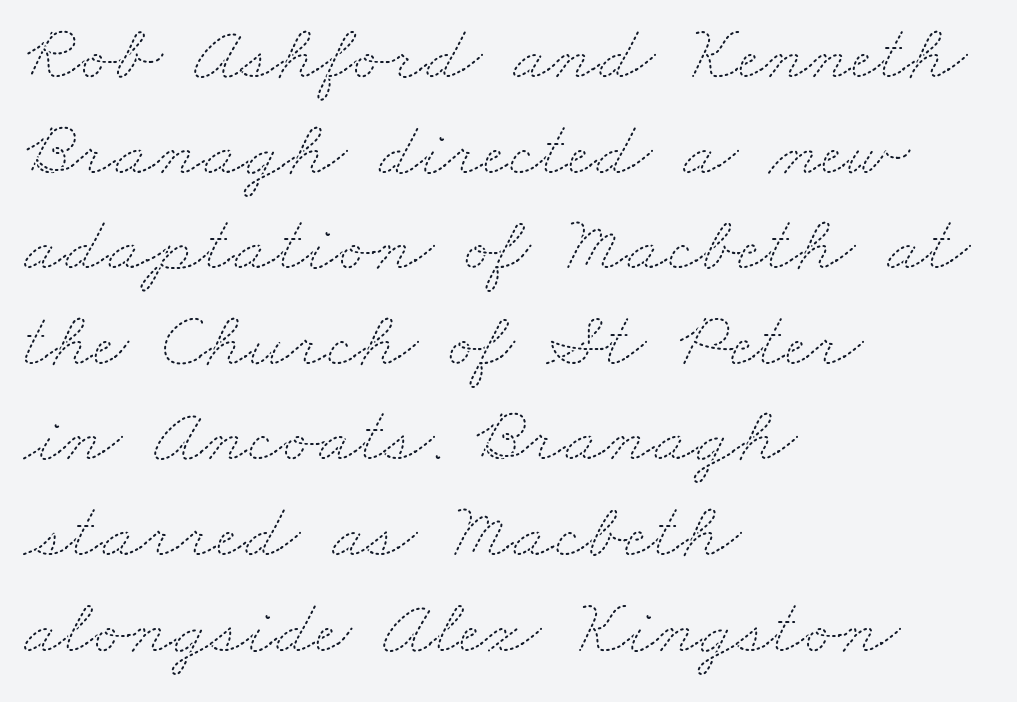
Descender tails drop into unmarked territory. The lines in this sample share a left origin and differ only in where they stop. The line texture is even and compact thanks to regular tracking. The passage shown is typed in a proportional face where columns would drift. Letters have the restrained weight of plain body copy at most.
